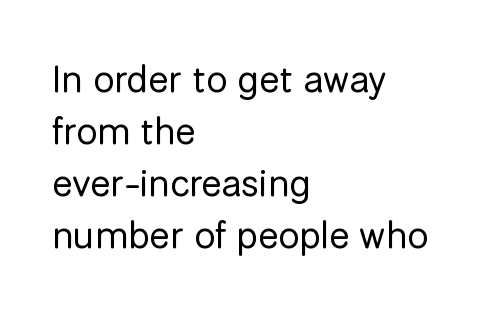
Q: Is the text bold? A: No.
Q: Is the text italic (slanted)? A: No, it is upright.
Q: Is the typeface a serif or a sans-serif typeface? A: Sans-serif.
Q: Is the text underlined? A: No.
Q: How is the paragraph aligned? A: Left-aligned.
Q: Is the spacing between letters normal or unusually wide? A: Normal.
Q: Is the spacing between lines tight, normal or loose? A: Normal.
Q: Width (condensed, normal, or wide)? A: Normal.
Q: Stroke contrast? A: Low.
Q: x-height? A: Medium.
Q: Monospaced? A: No.
